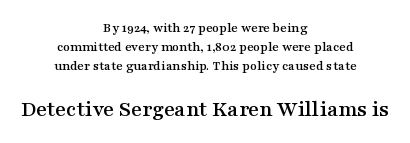
The image shows 23 px text type, upright; set centered, normal line spacing (1.36x), normal letter spacing, not underlined; the second (bottom) block is 1.64x larger.
